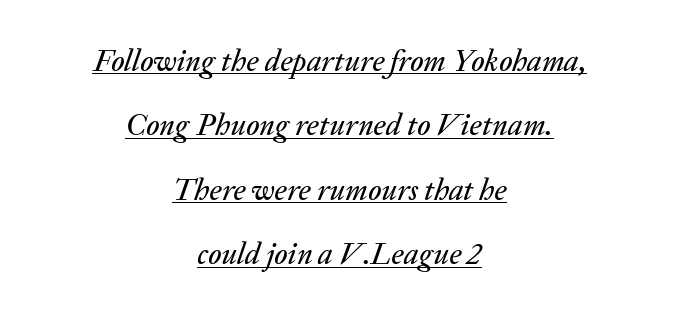
Q: Is the text italic (slanted)? A: Yes, it leans right by about 20 degrees.
Q: Is the text underlined? A: Yes.
Q: How is the paragraph aligned? A: Centered.
Q: Is the spacing between letters normal or unusually wide? A: Normal.
Q: Is the spacing between lines tight, normal or loose? A: Loose.
Q: Width (condensed, normal, or wide)? A: Normal.
Q: Stroke contrast? A: Low.
Q: x-height? A: Medium.
Q: Monospaced? A: No.
